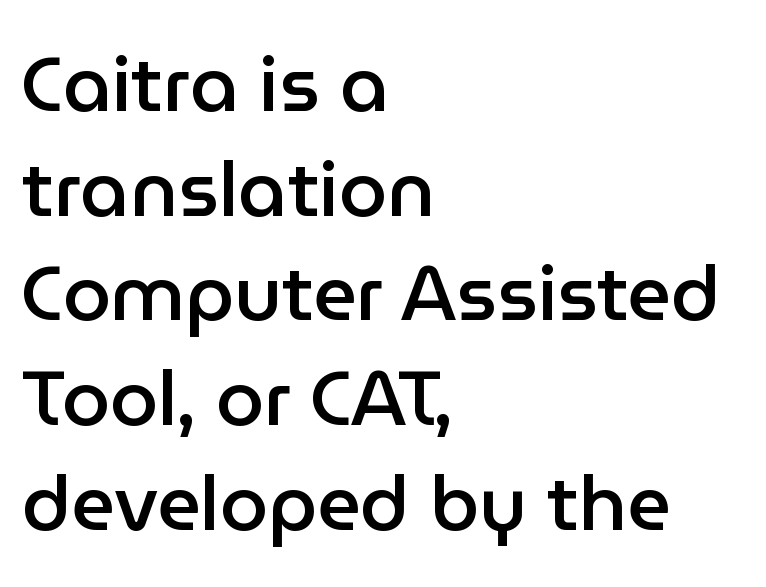
Spacing between characters is what you'd get straight out of the box. The face used here is proportionally spaced, like ordinary book or web type. The space beneath each line is pristine and unruled. The passage is arranged the way most books set body copy — flush left.
